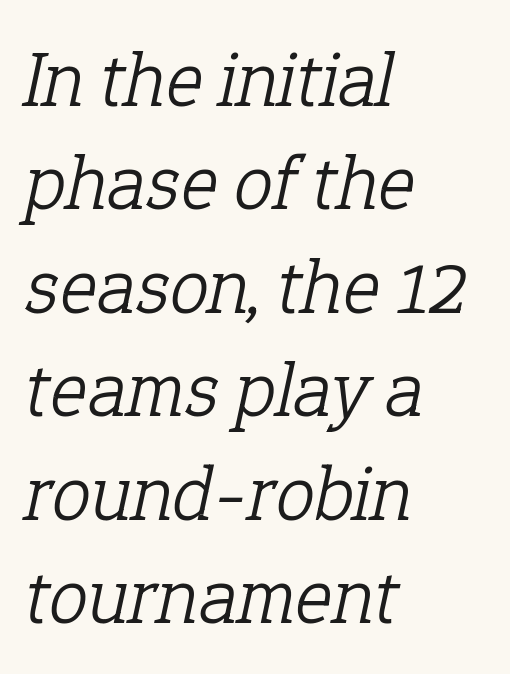
Q: Is the text bold? A: No.
Q: Is the text italic (slanted)? A: Yes, it leans right by about 12 degrees.
Q: Is the typeface a serif or a sans-serif typeface? A: Serif.
Q: Is the text underlined? A: No.
Q: How is the paragraph aligned? A: Left-aligned.
Q: Is the spacing between letters normal or unusually wide? A: Normal.
Q: Is the spacing between lines tight, normal or loose? A: Normal.
Q: Width (condensed, normal, or wide)? A: Normal.
Q: Stroke contrast? A: Low.
Q: x-height? A: Medium.
Q: Monospaced? A: No.
